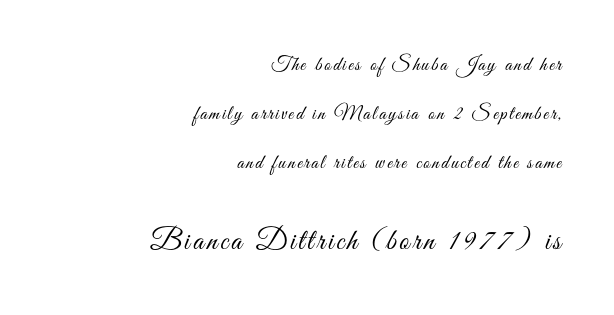
{"serif": "no", "bold": "no", "weight": "light", "width": "condensed", "stroke_contrast": "medium", "x_height": "small", "monospaced": "no", "underline": "no", "align": "right", "line_spacing": "loose", "line_spacing_ratio": 2.44, "larger_block": "second", "size_ratio": 1.5, "glyph_px": 30}
